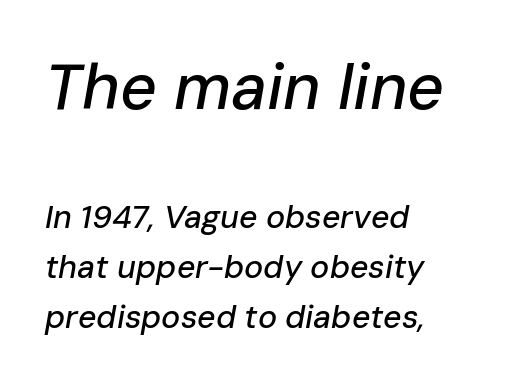
{"italic": "yes", "lean": "right", "slant_degrees": 10, "width": "normal", "stroke_contrast": "low", "x_height": "medium", "monospaced": "no", "underline": "no", "align": "left", "line_spacing": "normal", "line_spacing_ratio": 1.56, "letter_spacing": "normal", "letter_spacing_em": 0.0, "larger_block": "first", "size_ratio": 2.0, "glyph_px": 64}
